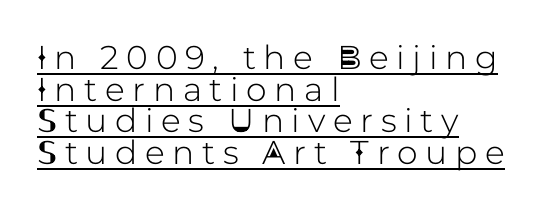
Q: Is the text italic (slanted)? A: No, it is upright.
Q: Is the typeface a serif or a sans-serif typeface? A: Sans-serif.
Q: Is the text underlined? A: Yes.
Q: How is the paragraph aligned? A: Left-aligned.
Q: Is the spacing between letters normal or unusually wide? A: Unusually wide.
Q: Is the spacing between lines tight, normal or loose? A: Tight.
Q: Width (condensed, normal, or wide)? A: Normal.
Q: Stroke contrast? A: Low.
Q: x-height? A: Medium.
Q: Monospaced? A: No.
